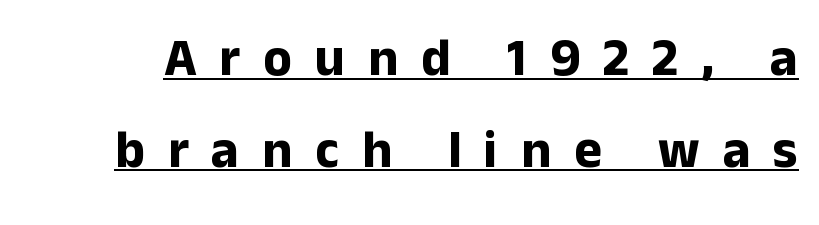
{"serif": "no", "italic": "no", "bold": "yes", "weight": "bold", "width": "normal", "stroke_contrast": "low", "x_height": "medium", "monospaced": "no", "underline": "yes", "line_spacing_ratio": 1.73, "letter_spacing": "wide", "letter_spacing_em": 0.43, "glyph_px": 53}
